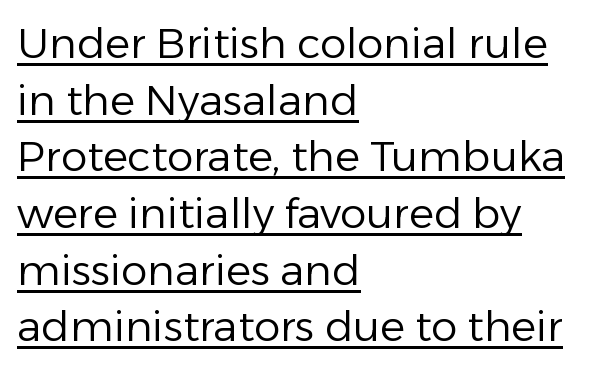
The image shows 42 px regular-weight sans-serif type, upright; set left-aligned, normal line spacing (1.35x), normal letter spacing, underlined; low stroke contrast and a medium x-height.
